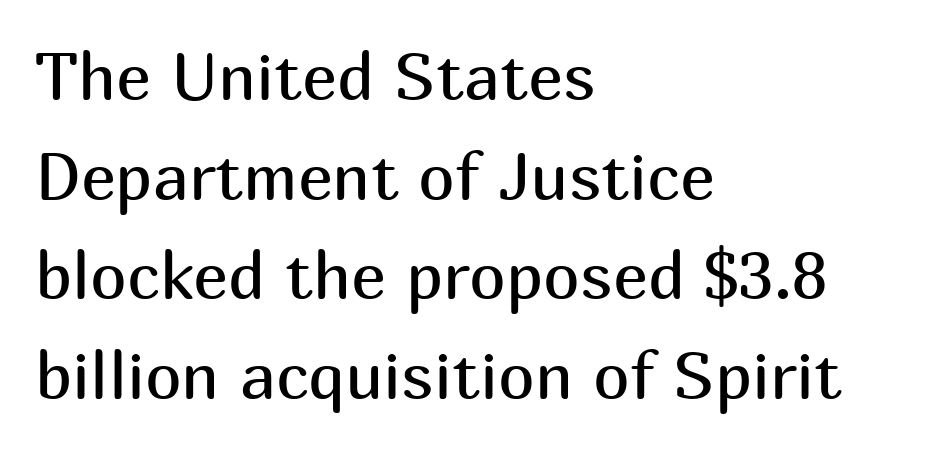
The image shows 66 px regular-weight sans-serif type, upright; set left-aligned, normal line spacing (1.51x), normal letter spacing, not underlined; medium stroke contrast and a medium x-height.
